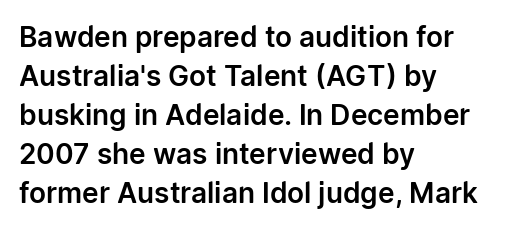
The image shows 28 px sans-serif type, upright; set left-aligned, normal line spacing (1.39x), normal letter spacing, not underlined; low stroke contrast and a medium x-height.
